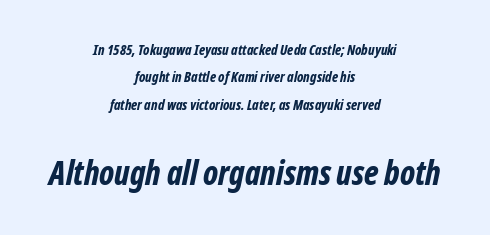
Think of a printed novel: that variable character pitch is what you see here. The block sitting lower on the canvas is the one with enlarged characters. Compared with a flush-left layout, this one balances lines on the center instead. This sample trades compactness for vertical openness between lines. The foot of each line stays bare and open.
